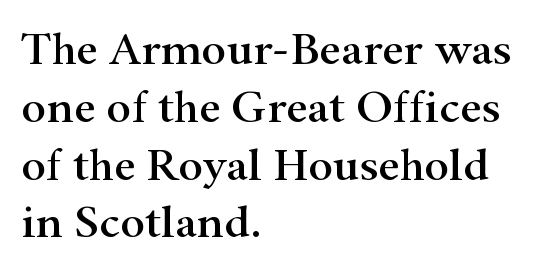
{"serif": "yes", "italic": "no", "width": "wide", "stroke_contrast": "high", "x_height": "small", "monospaced": "no", "underline": "no", "align": "left", "line_spacing_ratio": 1.23, "letter_spacing": "normal", "letter_spacing_em": 0.0, "glyph_px": 47}
